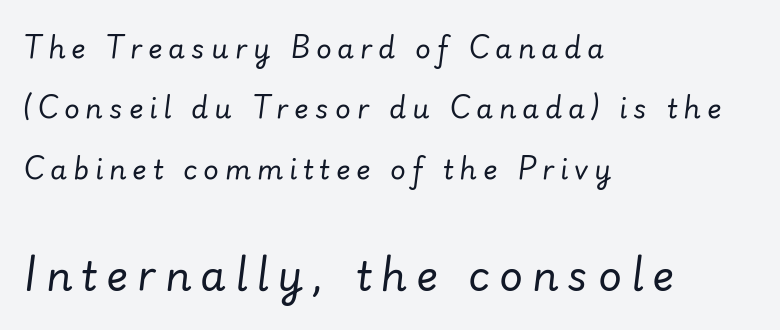
Q: Is the text bold? A: No.
Q: Is the text italic (slanted)? A: Yes, it leans right by about 7 degrees.
Q: Is the text underlined? A: No.
Q: How is the paragraph aligned? A: Left-aligned.
Q: Is the spacing between letters normal or unusually wide? A: Unusually wide.
Q: Is the spacing between lines tight, normal or loose? A: Loose.
Q: Which block of text is set in a larger size, the first (top) or the second (bottom)? A: The second (bottom) one.
Q: Width (condensed, normal, or wide)? A: Normal.
Q: Stroke contrast? A: Low.
Q: x-height? A: Small.
Q: Monospaced? A: No.
